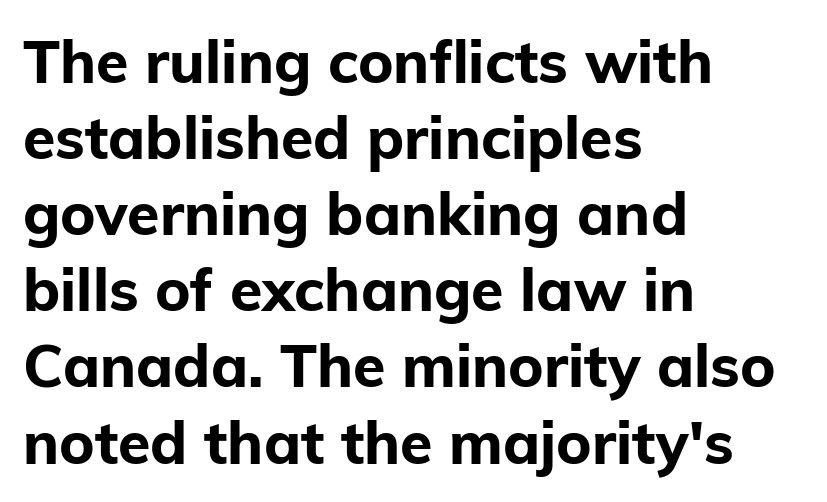
Clear beneath every line of the passage. Posture: upright roman. The gaps between neighbouring characters are ordinary and unremarkable. Regular leading.
